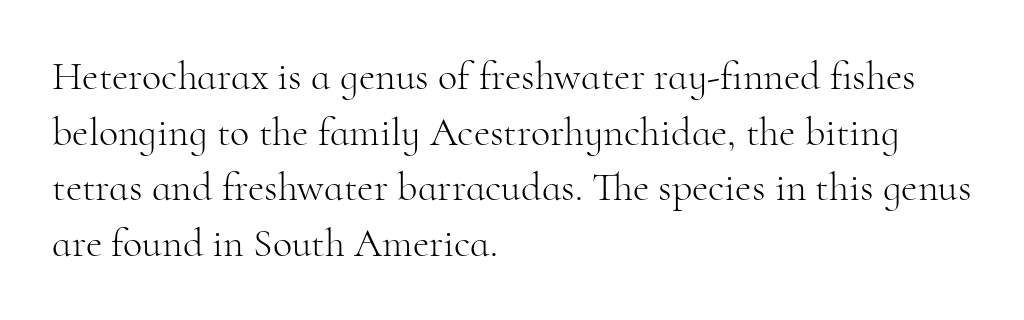
{"serif": "yes", "italic": "no", "bold": "no", "weight": "light", "width": "normal", "stroke_contrast": "high", "x_height": "small", "monospaced": "no", "underline": "no", "align": "left", "line_spacing": "normal", "line_spacing_ratio": 1.39, "letter_spacing": "normal", "letter_spacing_em": 0.0, "glyph_px": 40}
